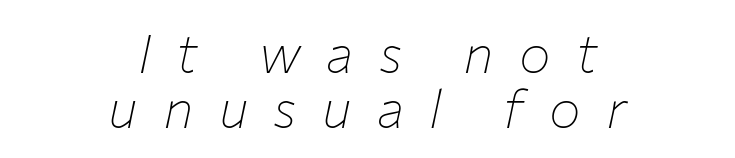
The line-height multiplier appears low, near solid setting. The passage shown is typed in a proportional face where columns would drift. The specimen reads as italic at a glance. Look at the tracking — it's clearly loosened, letters drifting apart. Nobody drew a line under any word here. Weight: in the light-to-regular range.
